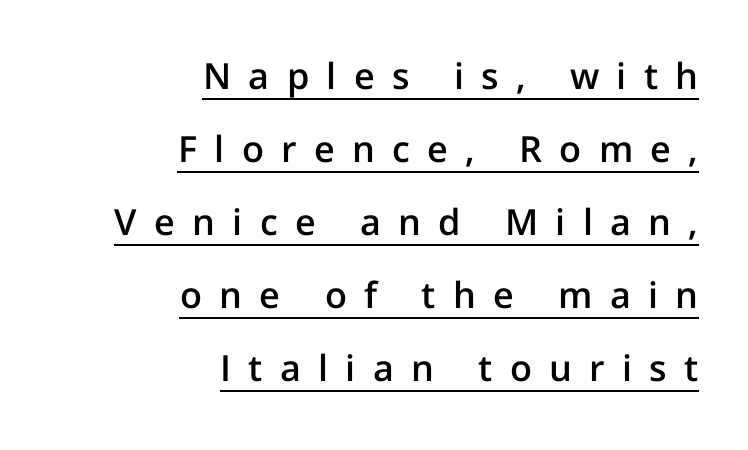
Q: Is the text bold? A: Semi-bold.
Q: Is the text italic (slanted)? A: No, it is upright.
Q: Is the typeface a serif or a sans-serif typeface? A: Sans-serif.
Q: Is the text underlined? A: Yes.
Q: How is the paragraph aligned? A: Right-aligned.
Q: Is the spacing between letters normal or unusually wide? A: Unusually wide.
Q: Is the spacing between lines tight, normal or loose? A: Loose.
Q: Width (condensed, normal, or wide)? A: Normal.
Q: Stroke contrast? A: Low.
Q: x-height? A: Medium.
Q: Monospaced? A: No.
